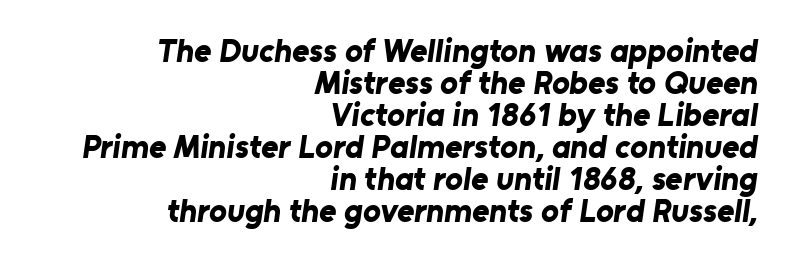
The image shows 33 px bold sans-serif type; set right-aligned, tight line spacing (0.97x), normal letter spacing, not underlined; low stroke contrast and a medium x-height.
